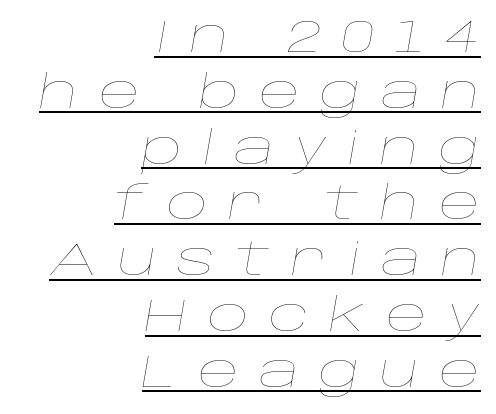
{"italic": "yes", "lean": "right", "slant_degrees": 10, "bold": "no", "weight": "thin", "width": "wide", "stroke_contrast": "low", "x_height": "large", "monospaced": "no", "underline": "yes", "align": "right", "line_spacing_ratio": 1.24, "letter_spacing": "wide", "letter_spacing_em": 0.44, "glyph_px": 45}
